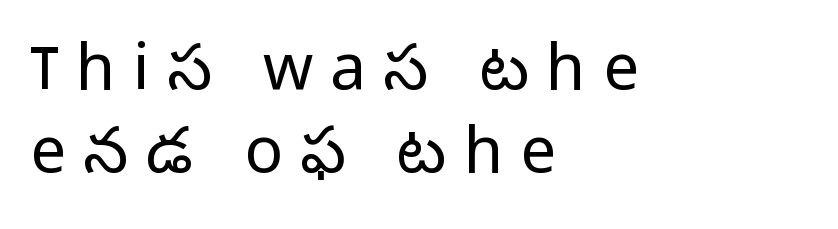
{"serif": "no", "italic": "no", "bold": "no", "weight": "light", "width": "normal", "stroke_contrast": "low", "x_height": "medium", "monospaced": "no", "underline": "no", "align": "left", "line_spacing": "normal", "line_spacing_ratio": 1.29, "letter_spacing": "wide", "letter_spacing_em": 0.27, "glyph_px": 64}
